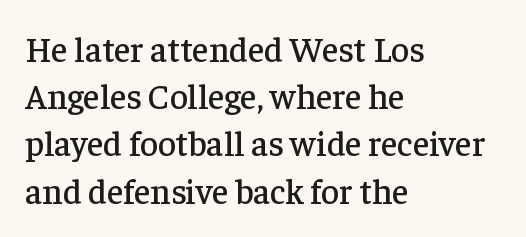
Successive baselines arrive at the customary interval. I'd call this a serif setting — the letters wear small feet. A typesetter would call this zero additional tracking. In CSS terms this would be text-align: left. This rendering features lettering with no underline.
